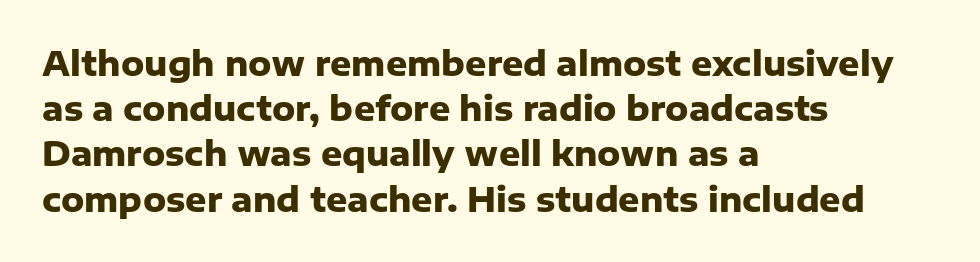
{"serif": "no", "italic": "no", "bold": "yes", "weight": "heavy", "width": "normal", "stroke_contrast": "low", "x_height": "medium", "monospaced": "no", "underline": "no", "align": "left", "line_spacing": "normal", "line_spacing_ratio": 1.37, "letter_spacing": "normal", "letter_spacing_em": 0.0, "glyph_px": 33}
